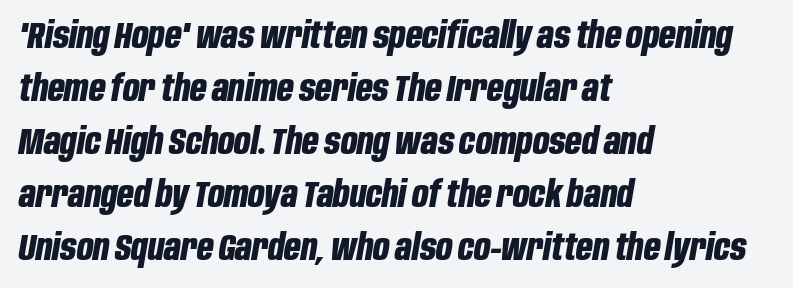
{"italic": "yes", "lean": "right", "slant_degrees": 10, "bold": "yes", "weight": "bold", "width": "condensed", "stroke_contrast": "low", "x_height": "large", "monospaced": "no", "underline": "no", "align": "left", "line_spacing": "normal", "line_spacing_ratio": 1.47, "letter_spacing": "normal", "letter_spacing_em": 0.0, "glyph_px": 36}
